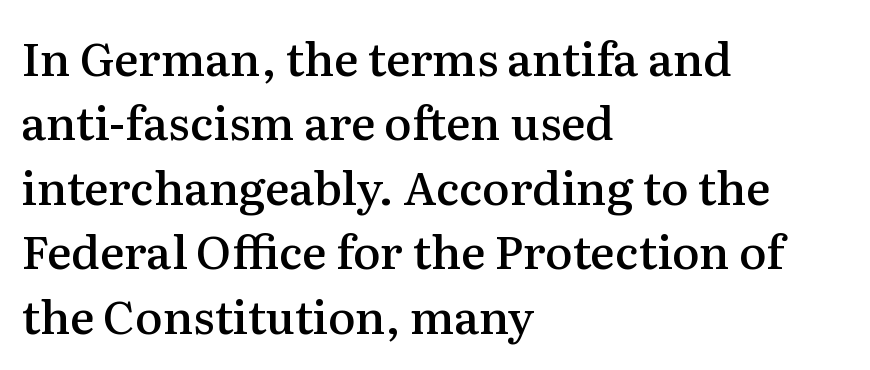
The image shows 46 px semibold serif type, upright; set left-aligned, normal line spacing (1.4x), normal letter spacing, not underlined; medium stroke contrast and a medium x-height.
